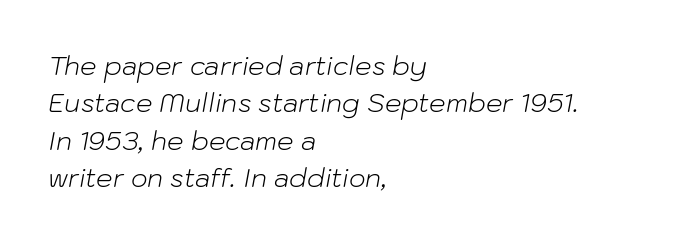
Default kerning and tracking; the words read as compact shapes. Caption: multi-line text, flush left, ragged right. The leading is moderate, giving the passage an even texture. Each row of text sits above clean, open space.
